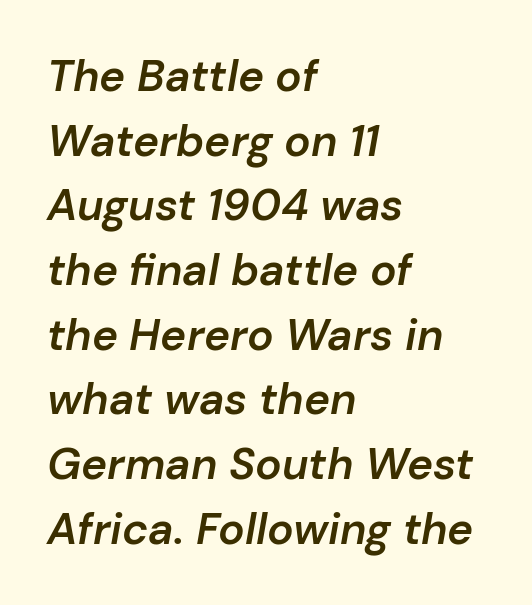
These lines are rendered in a variable-pitch font. Layout note: lines flush left. Regarding leading, the lines here are spaced in the standard way. The face used here is rendered with its standard letterfit.
